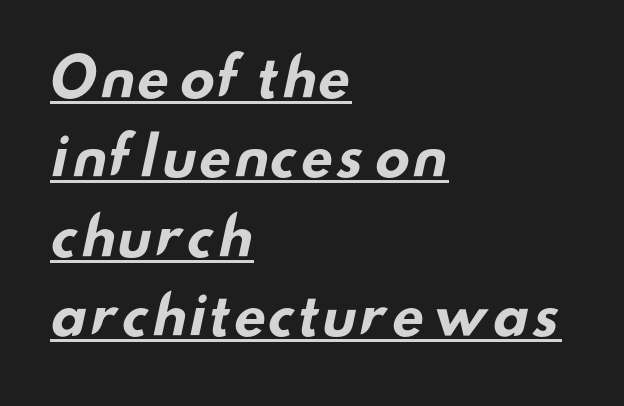
{"serif": "no", "bold": "yes", "weight": "bold", "width": "wide", "stroke_contrast": "low", "x_height": "small", "monospaced": "no", "underline": "yes", "align": "left", "line_spacing": "normal", "line_spacing_ratio": 1.5, "letter_spacing": "normal", "letter_spacing_em": 0.0, "glyph_px": 53}
